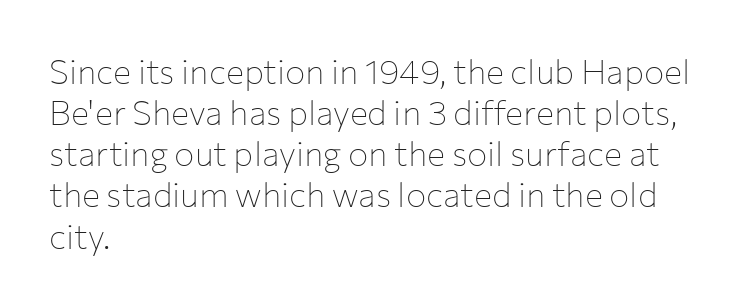
Font category for this specimen: sans-serif. Tall strokes in this sample are plumb rather than angled. Spacing between characters is what you'd get straight out of the box. The strip under each line holds only bare page. Think of a printed novel: that variable character pitch is what you see here. The lines in this sample share a left origin and differ only in where they stop.
